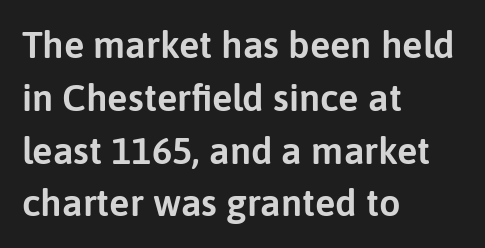
Q: Is the text italic (slanted)? A: No, it is upright.
Q: Is the typeface a serif or a sans-serif typeface? A: Sans-serif.
Q: Is the text underlined? A: No.
Q: How is the paragraph aligned? A: Left-aligned.
Q: Is the spacing between letters normal or unusually wide? A: Normal.
Q: Is the spacing between lines tight, normal or loose? A: Normal.
Q: Width (condensed, normal, or wide)? A: Normal.
Q: Stroke contrast? A: Low.
Q: x-height? A: Medium.
Q: Monospaced? A: No.
